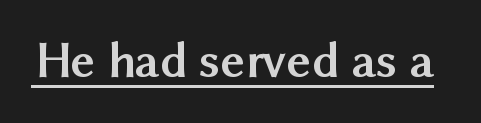
{"serif": "no", "italic": "no", "bold": "yes", "weight": "semibold", "width": "normal", "stroke_contrast": "medium", "x_height": "medium", "monospaced": "no", "underline": "yes", "letter_spacing": "normal", "letter_spacing_em": 0.0, "glyph_px": 52}
